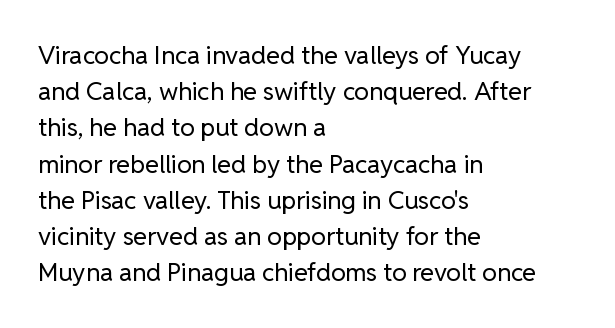
The image shows 25 px text type, upright; set left-aligned, normal line spacing (1.45x), normal letter spacing, not underlined.
